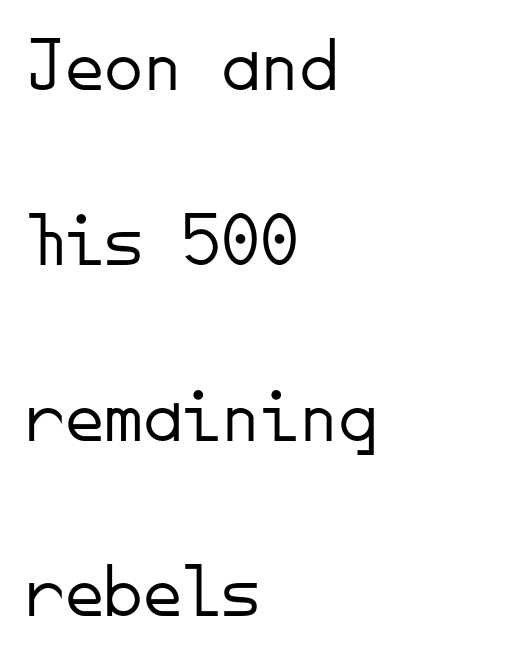
{"serif": "no", "italic": "no", "bold": "no", "weight": "light", "width": "normal", "stroke_contrast": "low", "x_height": "small", "monospaced": "yes", "underline": "no", "align": "left", "line_spacing": "loose", "line_spacing_ratio": 2.25, "letter_spacing": "normal", "letter_spacing_em": 0.0, "glyph_px": 78}
